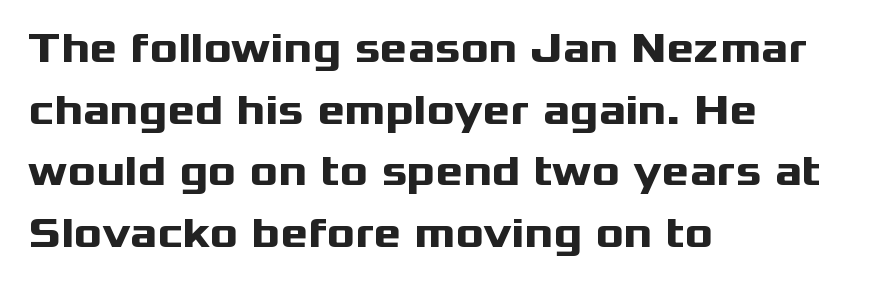
{"serif": "no", "italic": "no", "bold": "yes", "weight": "heavy", "width": "wide", "stroke_contrast": "medium", "x_height": "medium", "monospaced": "no", "underline": "no", "align": "left", "line_spacing": "normal", "line_spacing_ratio": 1.47, "letter_spacing": "normal", "letter_spacing_em": 0.0, "glyph_px": 42}
